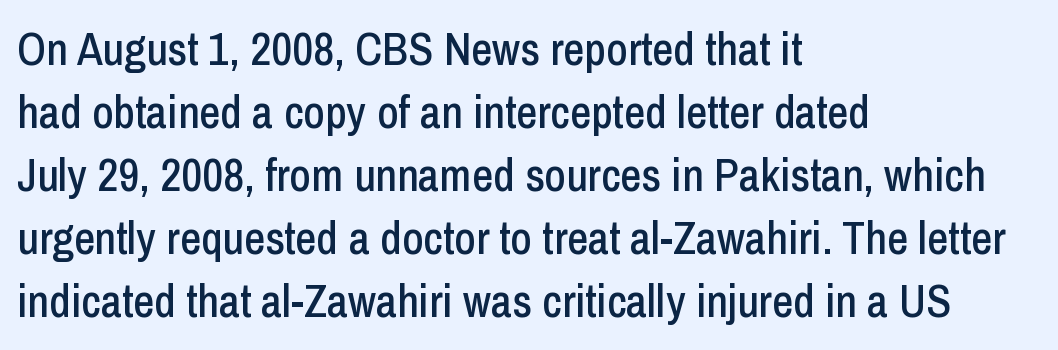
{"serif": "no", "italic": "no", "width": "condensed", "stroke_contrast": "low", "x_height": "medium", "monospaced": "no", "underline": "no", "align": "left", "line_spacing": "normal", "line_spacing_ratio": 1.37, "letter_spacing": "normal", "letter_spacing_em": 0.0, "glyph_px": 46}
